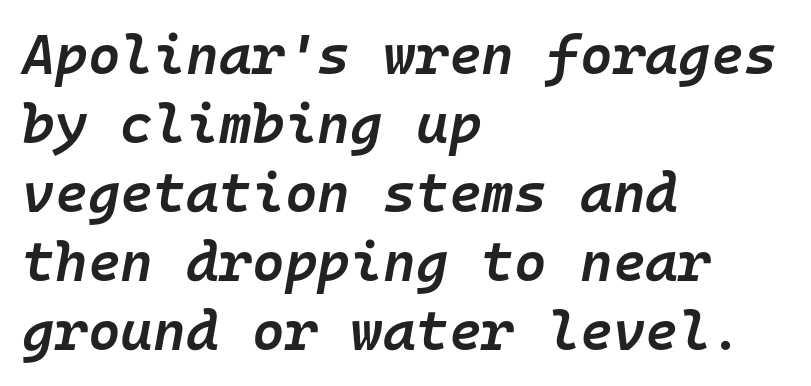
Q: Is the text bold? A: Semi-bold.
Q: Is the text italic (slanted)? A: Yes, it leans right by about 10 degrees.
Q: Is the text underlined? A: No.
Q: How is the paragraph aligned? A: Left-aligned.
Q: Is the spacing between letters normal or unusually wide? A: Normal.
Q: Width (condensed, normal, or wide)? A: Normal.
Q: Stroke contrast? A: Low.
Q: x-height? A: Medium.
Q: Monospaced? A: Yes.
